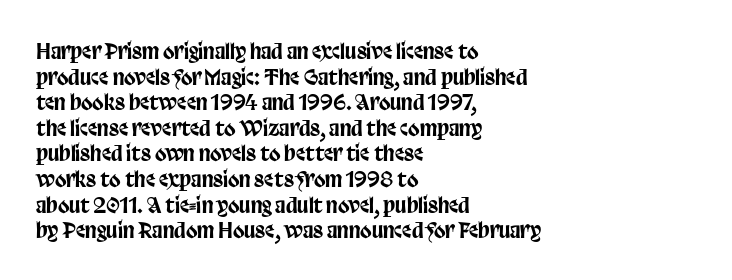
{"italic": "no", "underline": "no", "align": "left", "line_spacing_ratio": 1.22, "letter_spacing": "normal", "letter_spacing_em": 0.0, "glyph_px": 21}
